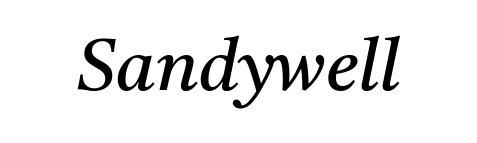
Proportional: the letters do not fall into vertical columns. Unlike a clean sans, this face finishes its strokes with serifs. Nobody drew a line under any word here. There is no visible air inserted between adjacent glyphs.
